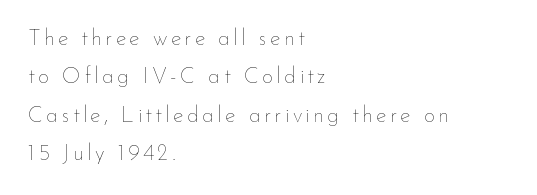
{"italic": "no", "bold": "no", "underline": "no", "align": "left", "line_spacing_ratio": 1.75, "glyph_px": 22}
